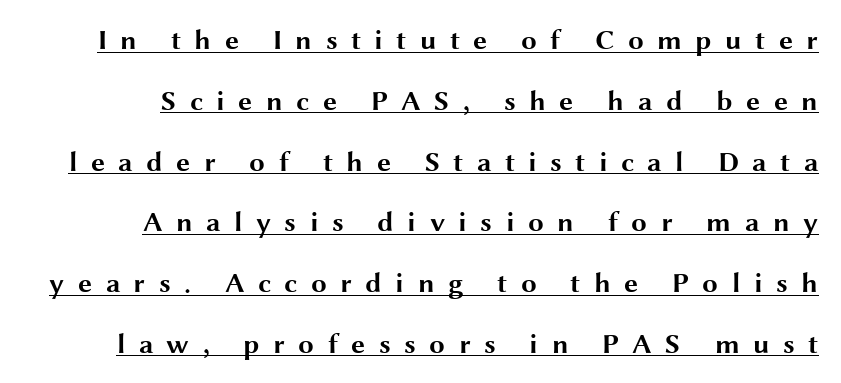
{"serif": "no", "italic": "no", "bold": "yes", "weight": "bold", "width": "wide", "stroke_contrast": "medium", "x_height": "medium", "monospaced": "no", "underline": "yes", "align": "right", "line_spacing": "loose", "line_spacing_ratio": 2.17, "letter_spacing": "wide", "letter_spacing_em": 0.48, "glyph_px": 28}
